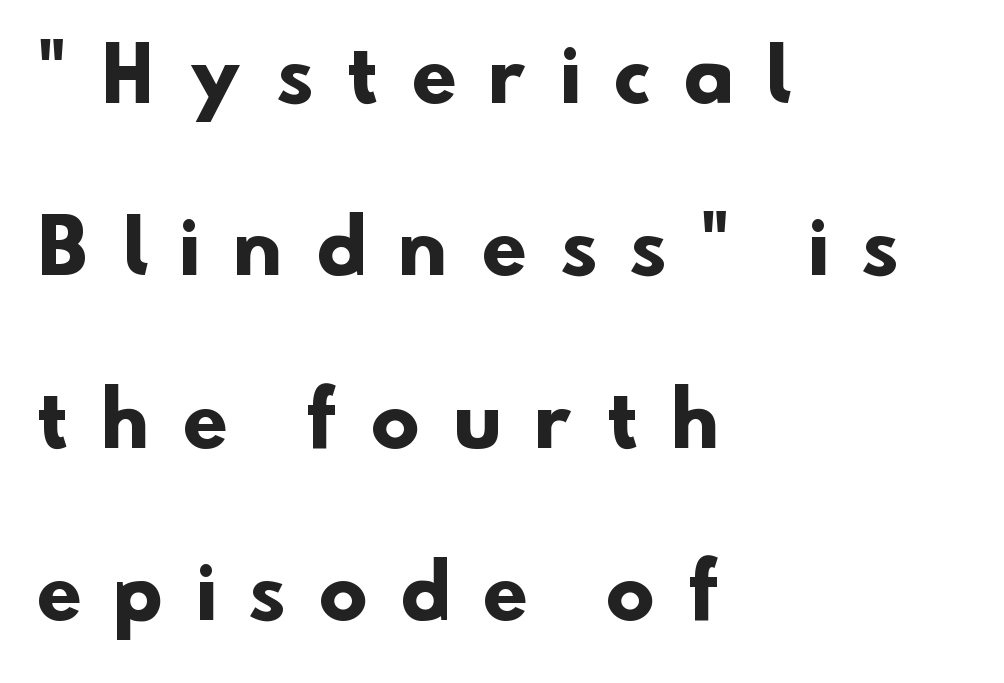
Q: Is the text bold? A: Yes.
Q: Is the typeface a serif or a sans-serif typeface? A: Sans-serif.
Q: Is the text underlined? A: No.
Q: How is the paragraph aligned? A: Left-aligned.
Q: Is the spacing between letters normal or unusually wide? A: Unusually wide.
Q: Is the spacing between lines tight, normal or loose? A: Loose.
Q: Width (condensed, normal, or wide)? A: Normal.
Q: Stroke contrast? A: Low.
Q: x-height? A: Small.
Q: Monospaced? A: No.
